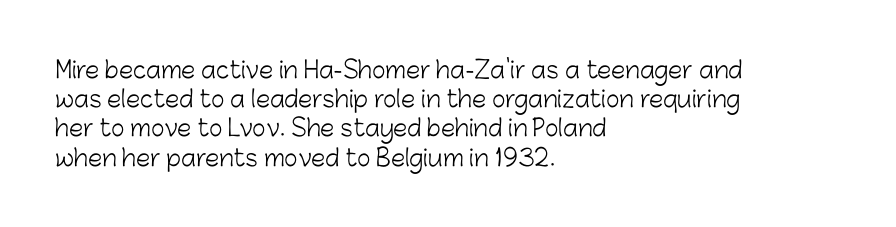
Nothing unusual about the tracking: characters are spaced as the font intends. Caption: multi-line text, flush left, ragged right. How would I describe the line gaps? Plain and ordinary. Unbolded letterforms with no extra heft.
